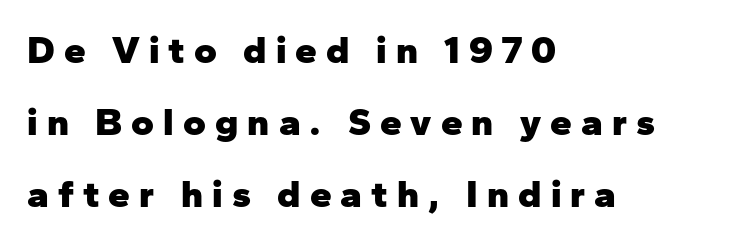
{"serif": "no", "italic": "no", "bold": "yes", "weight": "heavy", "width": "normal", "stroke_contrast": "low", "x_height": "medium", "monospaced": "no", "underline": "no", "align": "left", "line_spacing_ratio": 1.84, "letter_spacing": "wide", "letter_spacing_em": 0.23, "glyph_px": 39}
